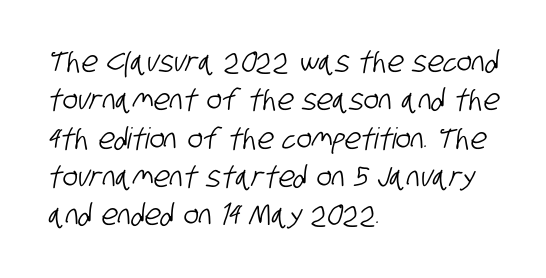
The image shows 29 px condensed sans-serif type; set left-aligned, normal line spacing (1.32x), normal letter spacing, not underlined; low stroke contrast and a large x-height.
